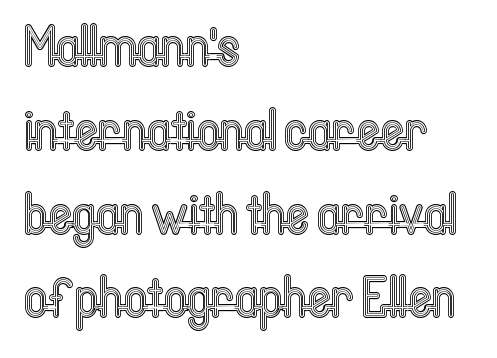
The passage is arranged the way most books set body copy — flush left. Is the letter spacing exaggerated? No — it looks like the ordinary default. The font's upright variant was chosen for this text. Decoration check: the copy has no underline. Is there much room between lines? A standard amount, neither cramped nor airy.
